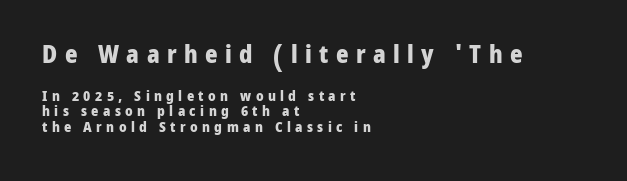
The block sitting higher on the canvas is the one with enlarged characters. A typesetter would call this heavily tracked-out type. Clear beneath every line of the passage. Leftover space on each line is placed entirely after the last word.
